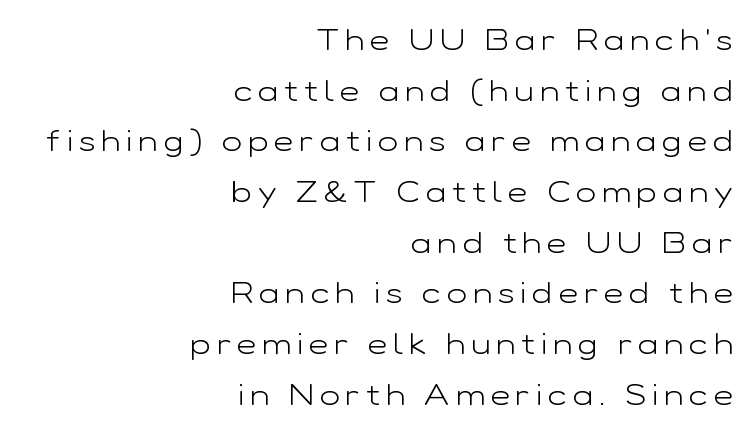
{"serif": "no", "italic": "no", "bold": "no", "weight": "light", "width": "wide", "stroke_contrast": "low", "x_height": "medium", "monospaced": "no", "underline": "no", "align": "right", "line_spacing": "normal", "line_spacing_ratio": 1.69, "letter_spacing": "wide", "letter_spacing_em": 0.2, "glyph_px": 30}
